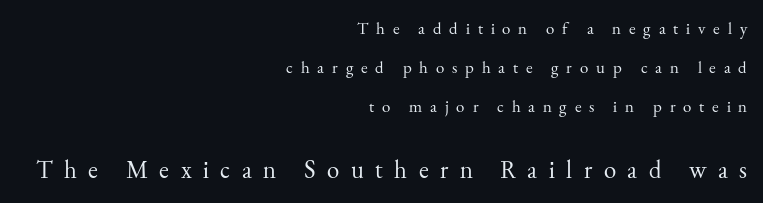
{"italic": "no", "bold": "no", "underline": "no", "align": "right", "line_spacing": "loose", "line_spacing_ratio": 2.28, "letter_spacing": "wide", "letter_spacing_em": 0.46, "larger_block": "second", "size_ratio": 1.47, "glyph_px": 25}
